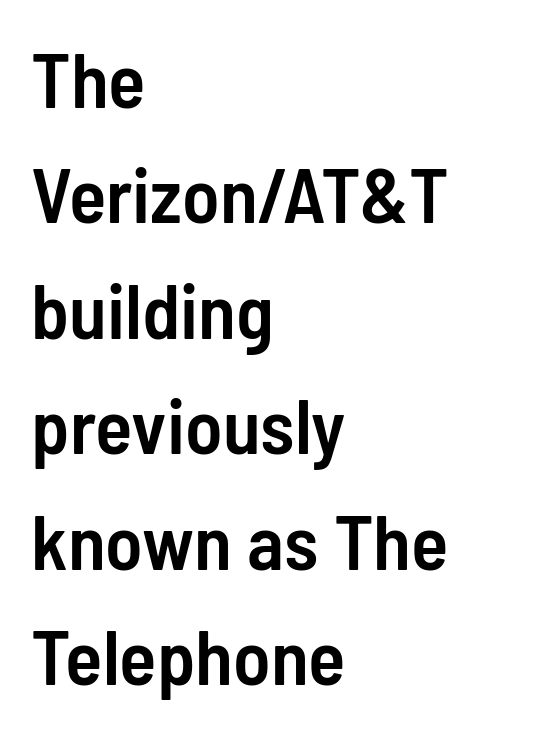
The image shows 77 px semibold, condensed sans-serif type, upright; set left-aligned, normal line spacing (1.5x), normal letter spacing, not underlined; low stroke contrast and a medium x-height.
